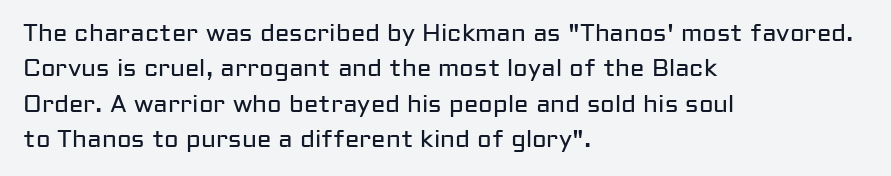
Tracking value appears to be zero — textbook default spacing. Posture: straight, roman, zero tilt. Leftover space on each line is placed entirely after the last word. This is not heavy type; no bold has been used.
